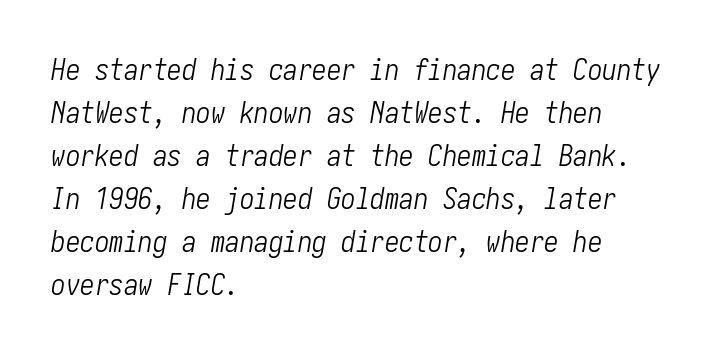
Q: Is the text bold? A: No.
Q: Is the text italic (slanted)? A: Yes, it leans right by about 10 degrees.
Q: Is the text underlined? A: No.
Q: How is the paragraph aligned? A: Left-aligned.
Q: Is the spacing between letters normal or unusually wide? A: Normal.
Q: Is the spacing between lines tight, normal or loose? A: Normal.
Q: Width (condensed, normal, or wide)? A: Condensed.
Q: Stroke contrast? A: Low.
Q: x-height? A: Medium.
